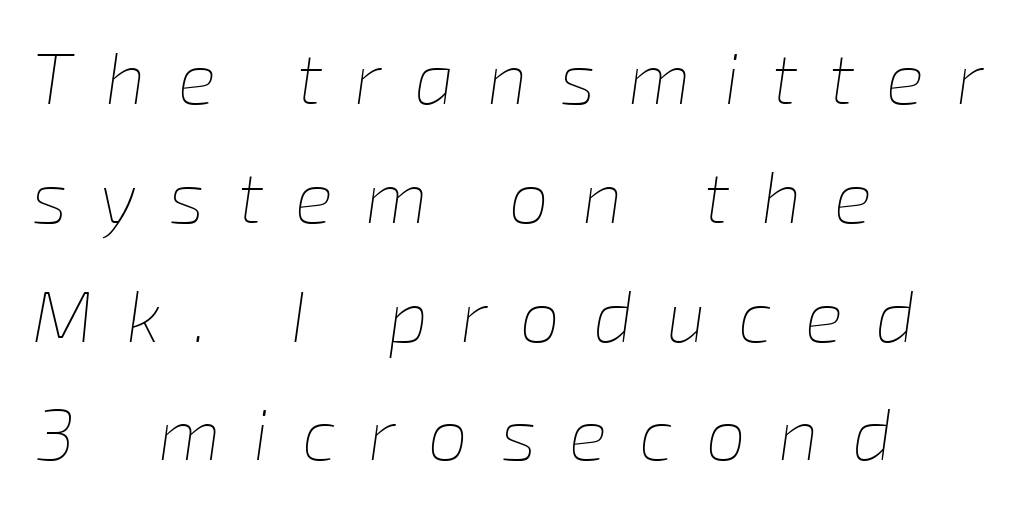
Quick note: interline space is typical. Substantial extra tracking has been applied to these lines. A typesetter would call this proportional, since set widths differ per character. The space directly below the letters is spotless.
